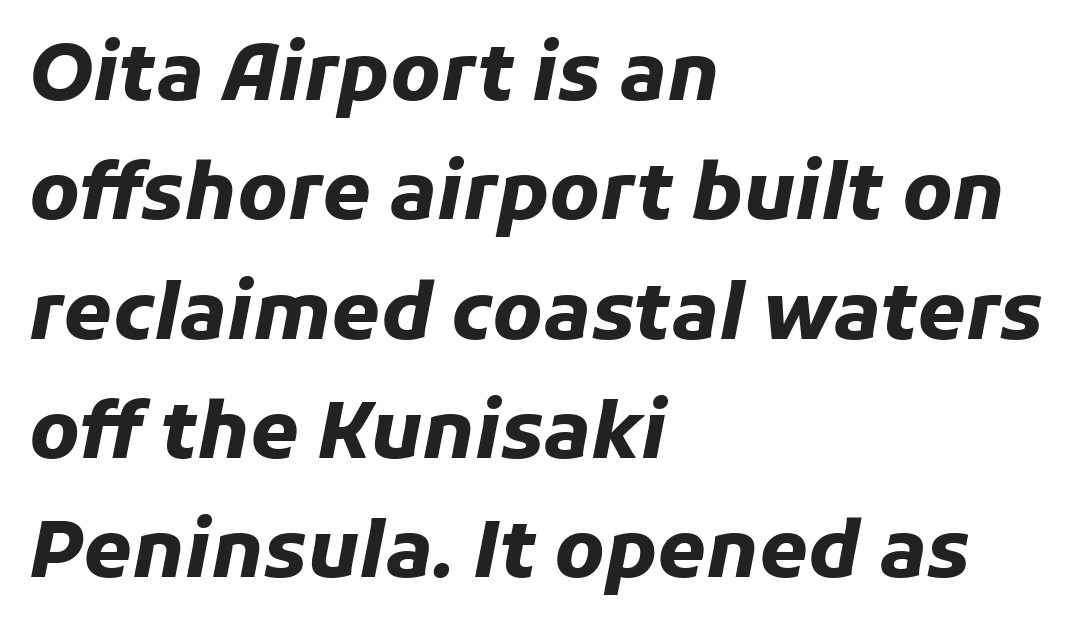
Typesetter's note: full bold, strokes at maximum text heaviness. Vertical spacing — default. There's an unmistakable incline to the writing here. The letters advance in unequal steps, a hallmark of proportional type.
